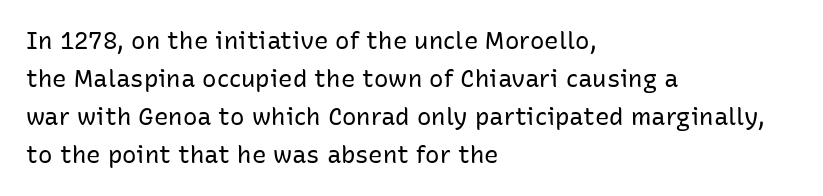
Is there much room between lines? A standard amount, neither cramped nor airy. A roman cut, with each character standing at attention. How are the letters spaced? Ordinarily, with no added tracking. This rendering features lettering with no underline. The paragraph shown leans on its left margin. The weight tops out at a normal text grade.
